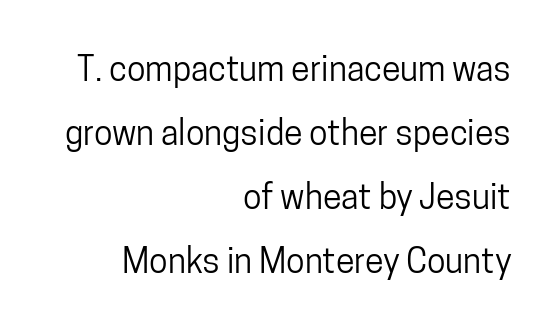
{"serif": "no", "italic": "no", "width": "condensed", "stroke_contrast": "low", "x_height": "medium", "monospaced": "no", "underline": "no", "align": "right", "line_spacing_ratio": 1.88, "letter_spacing": "normal", "letter_spacing_em": 0.0, "glyph_px": 34}
